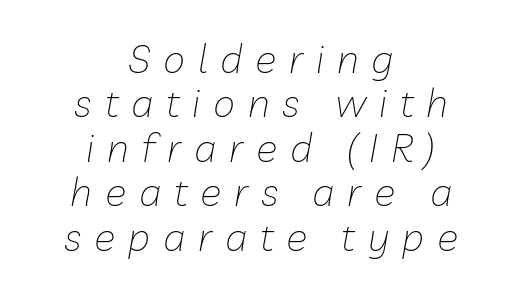
{"italic": "yes", "lean": "right", "slant_degrees": 10, "bold": "no", "weight": "thin", "width": "normal", "stroke_contrast": "low", "x_height": "medium", "monospaced": "no", "underline": "no", "align": "center", "line_spacing": "tight", "line_spacing_ratio": 1.11, "letter_spacing": "wide", "letter_spacing_em": 0.32, "glyph_px": 40}
